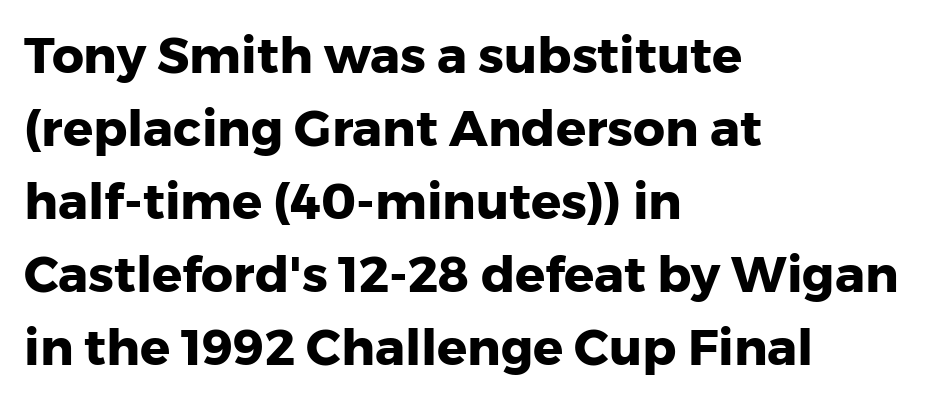
Q: Is the text bold? A: Yes.
Q: Is the text italic (slanted)? A: No, it is upright.
Q: Is the typeface a serif or a sans-serif typeface? A: Sans-serif.
Q: Is the text underlined? A: No.
Q: How is the paragraph aligned? A: Left-aligned.
Q: Is the spacing between letters normal or unusually wide? A: Normal.
Q: Is the spacing between lines tight, normal or loose? A: Normal.
Q: Width (condensed, normal, or wide)? A: Normal.
Q: Stroke contrast? A: Low.
Q: x-height? A: Medium.
Q: Monospaced? A: No.
